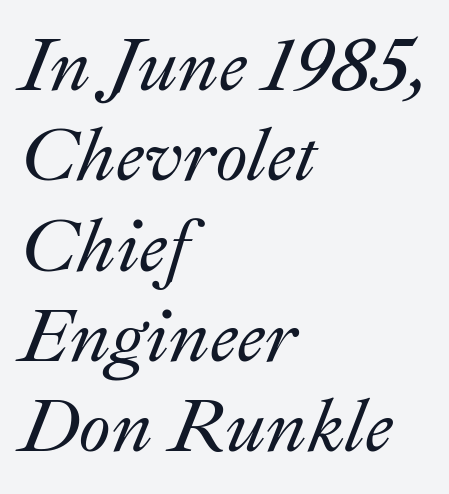
{"italic": "yes", "lean": "right", "slant_degrees": 22, "width": "normal", "stroke_contrast": "medium", "x_height": "small", "monospaced": "no", "underline": "no", "align": "left", "line_spacing_ratio": 1.22, "letter_spacing": "normal", "letter_spacing_em": 0.0, "glyph_px": 74}
